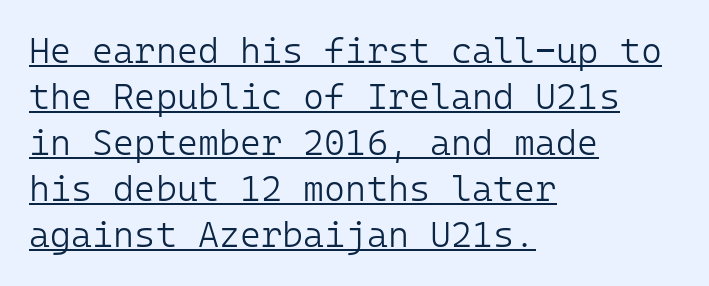
The image shows 36 px light sans-serif type, upright; set left-aligned, normal line spacing (1.28x), normal letter spacing, underlined; low stroke contrast and a medium x-height.
